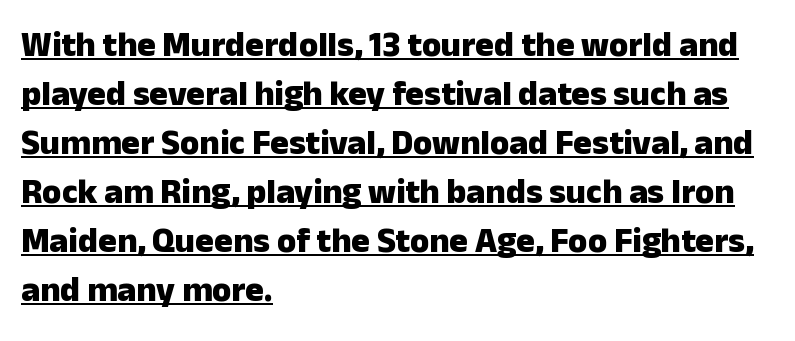
{"serif": "no", "italic": "no", "bold": "yes", "weight": "heavy", "width": "normal", "stroke_contrast": "low", "x_height": "medium", "monospaced": "no", "underline": "yes", "align": "left", "line_spacing": "normal", "line_spacing_ratio": 1.4, "letter_spacing": "normal", "letter_spacing_em": 0.0, "glyph_px": 35}
